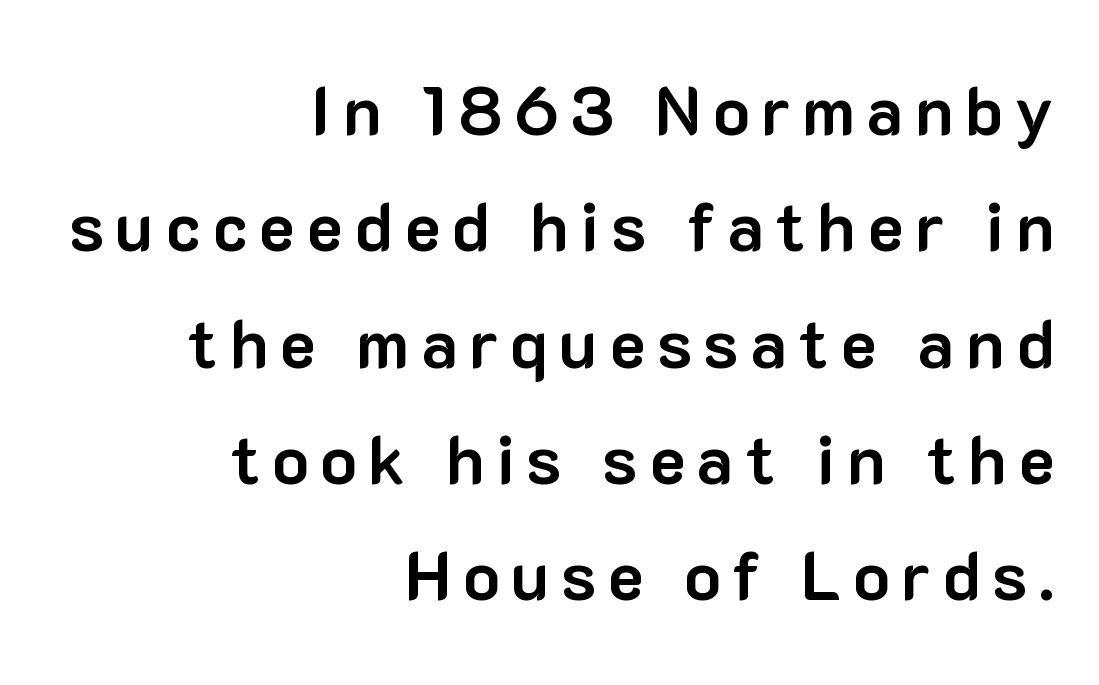
Do the characters align in a grid? No, the font is proportional. The passage shown is typeset with a sans-serif family. The lines in this sample share a right terminus and differ only in where they begin. Lines of text with bare space underneath.
